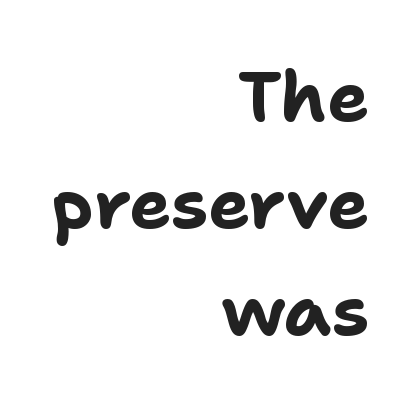
The gap between lines stays unmarked. Each letter's strokes conclude bluntly, with no projecting serifs. The type sits square on the baseline with zero lean. Each word holds together tightly as a unit, with standard inter-letter gaps. The rendering uses natural spacing where letterforms have individual widths. Reading down the column, the eye jumps a familiar distance to each next line.
